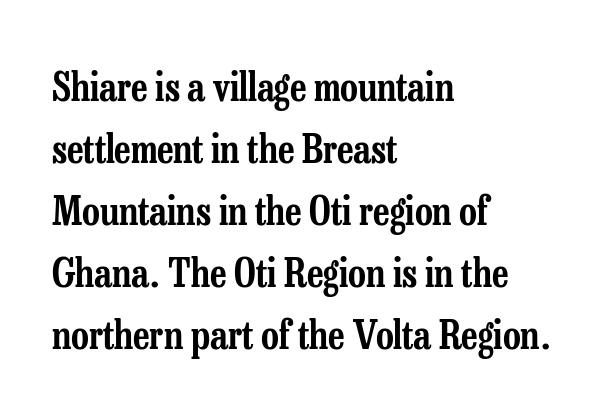
{"serif": "yes", "italic": "no", "width": "condensed", "stroke_contrast": "low", "x_height": "medium", "monospaced": "no", "underline": "no", "align": "left", "line_spacing": "normal", "line_spacing_ratio": 1.59, "letter_spacing": "normal", "letter_spacing_em": 0.0, "glyph_px": 39}
